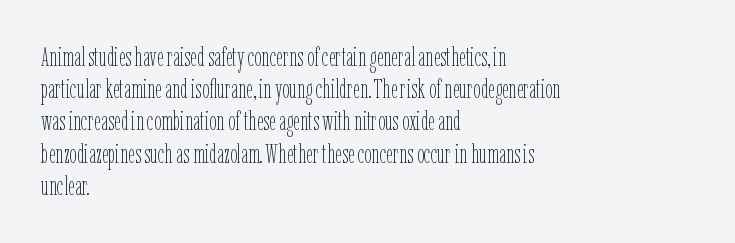
The image shows 26 px text type, upright; set left-aligned, line spacing 1.24x, normal letter spacing, not underlined.
